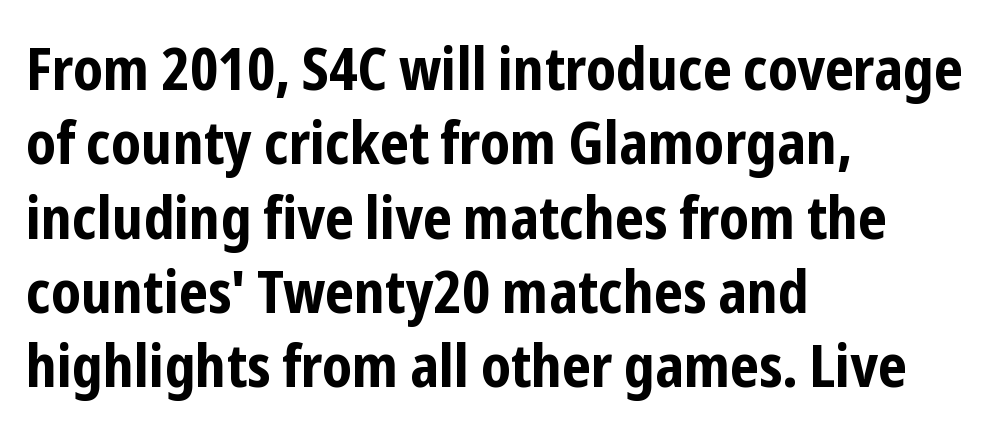
Q: Is the text bold? A: Yes.
Q: Is the text italic (slanted)? A: No, it is upright.
Q: Is the typeface a serif or a sans-serif typeface? A: Sans-serif.
Q: Is the text underlined? A: No.
Q: How is the paragraph aligned? A: Left-aligned.
Q: Is the spacing between letters normal or unusually wide? A: Normal.
Q: Is the spacing between lines tight, normal or loose? A: Normal.
Q: Width (condensed, normal, or wide)? A: Condensed.
Q: Stroke contrast? A: Low.
Q: x-height? A: Medium.
Q: Monospaced? A: No.
